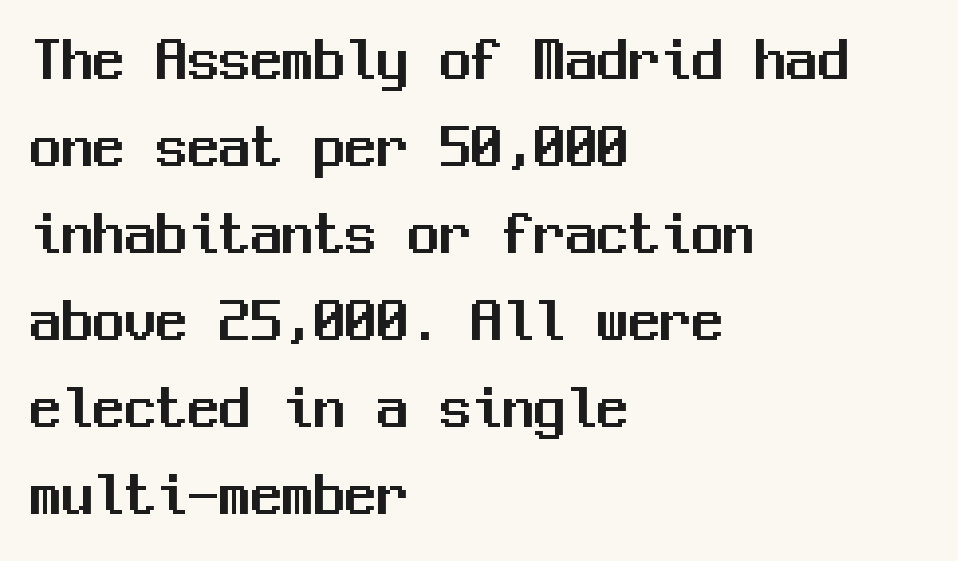
Q: Is the text italic (slanted)? A: No, it is upright.
Q: Is the typeface a serif or a sans-serif typeface? A: Sans-serif.
Q: Is the text underlined? A: No.
Q: How is the paragraph aligned? A: Left-aligned.
Q: Is the spacing between letters normal or unusually wide? A: Normal.
Q: Is the spacing between lines tight, normal or loose? A: Normal.
Q: Width (condensed, normal, or wide)? A: Normal.
Q: Stroke contrast? A: Medium.
Q: x-height? A: Medium.
Q: Monospaced? A: Yes.
